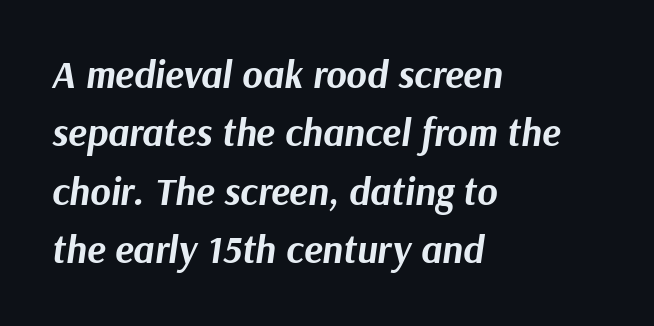
The text carries the slant typical of an italic or oblique font. Its strokes are broad and dark, the hallmark of bold type. The area under the type is left untouched. If you drew a ruler down the left edge, every line would touch it. Note the varied advance widths — an 'i' is clearly narrower than an 'm'.
